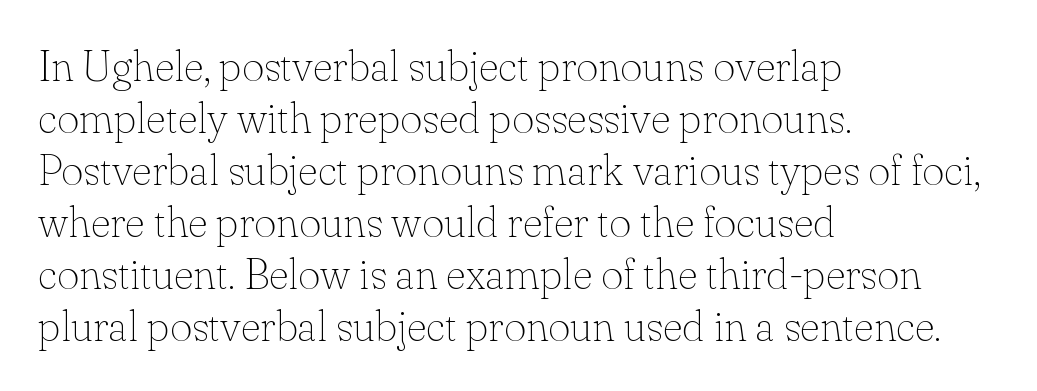
The image shows 43 px thin serif type, upright; set left-aligned, line spacing 1.21x, normal letter spacing, not underlined; low stroke contrast and a small x-height.
